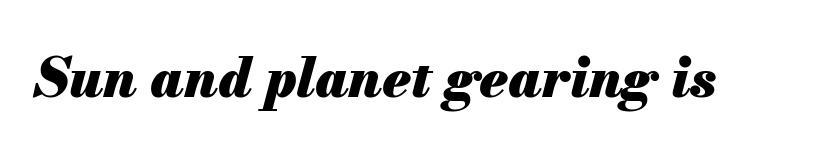
{"italic": "yes", "lean": "right", "slant_degrees": 13, "bold": "yes", "weight": "heavy", "width": "normal", "stroke_contrast": "medium", "x_height": "small", "monospaced": "no", "underline": "no", "letter_spacing": "normal", "letter_spacing_em": 0.0, "glyph_px": 55}
